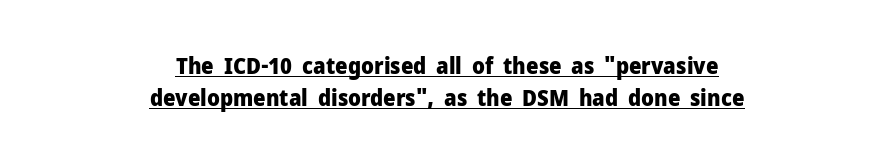
The image shows 22 px bold type, upright; set centered, normal line spacing (1.46x), normal letter spacing, underlined.
